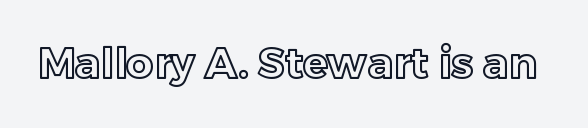
The image shows 42 px text type, upright; set normal letter spacing, not underlined; a medium x-height.
